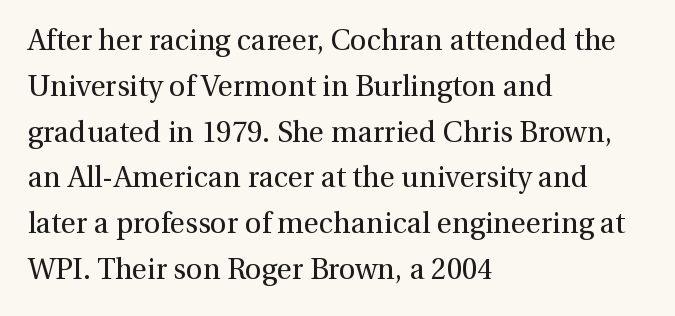
The string is rendered with underlining switched off. No letter is thick-stroked: the sample isn't bold. The compositor pushed each line to the left boundary. Spacing verdict: proportional, widths tailored to each character. Serif or sans? Serif — the stroke terminals have little feet.
